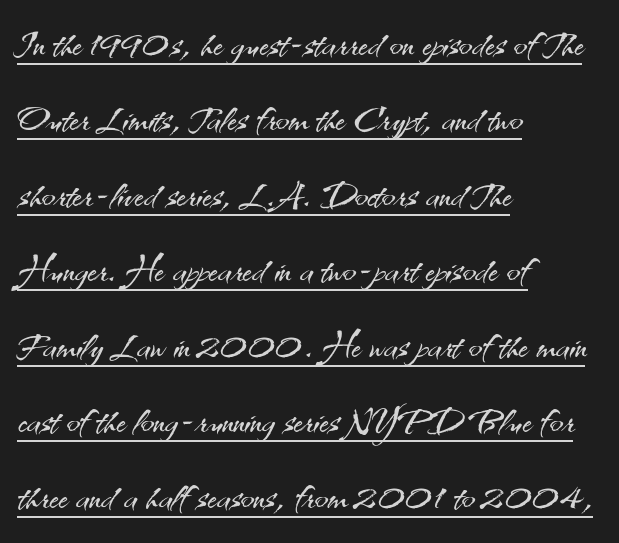
{"serif": "no", "bold": "no", "weight": "light", "width": "normal", "stroke_contrast": "medium", "x_height": "small", "monospaced": "no", "underline": "yes", "align": "left", "line_spacing": "normal", "line_spacing_ratio": 1.51, "letter_spacing": "normal", "letter_spacing_em": 0.0, "glyph_px": 50}
